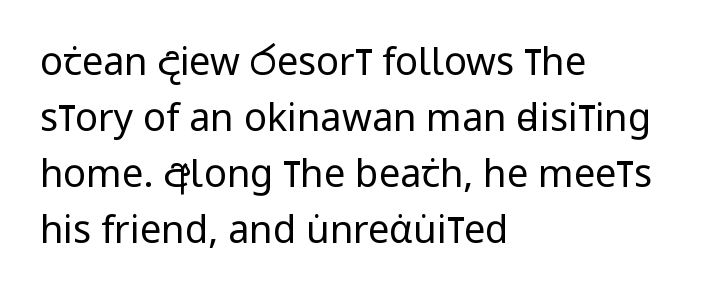
The setting favours the left margin, as ordinary paragraphs usually do. Each word holds together tightly as a unit, with standard inter-letter gaps. The strokes carry an ordinary text weight at most. Is this a fixed-width face? No — the glyphs have proportional, varying widths.
